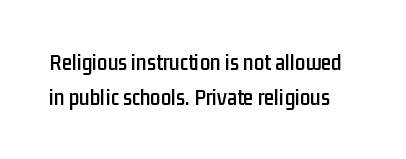
The image shows 23 px text type, upright; set normal line spacing (1.52x), normal letter spacing, not underlined.
